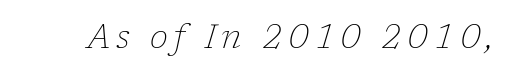
{"serif": "yes", "italic": "yes", "lean": "right", "slant_degrees": 17, "bold": "no", "weight": "thin", "width": "normal", "stroke_contrast": "low", "x_height": "medium", "monospaced": "no", "underline": "no", "glyph_px": 33}
